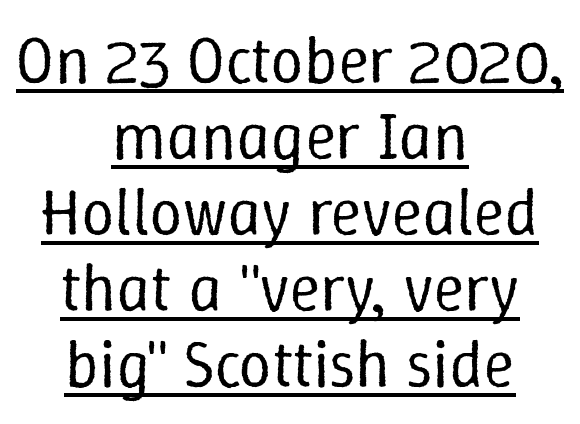
{"italic": "no", "bold": "no", "weight": "regular", "width": "normal", "stroke_contrast": "low", "x_height": "medium", "monospaced": "no", "underline": "yes", "align": "center", "line_spacing": "tight", "line_spacing_ratio": 1.15, "letter_spacing": "normal", "letter_spacing_em": 0.0, "glyph_px": 66}
